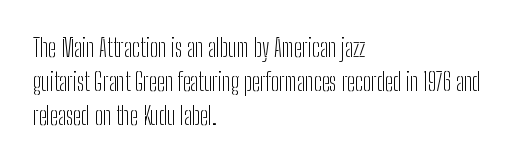
Just letters on the line, the space beneath them empty. The lines sit at an ordinary, default distance from one another. Reading down the block, your eye returns to a fixed left position each line. Think standard paragraph weight, or any step lighter than that.
